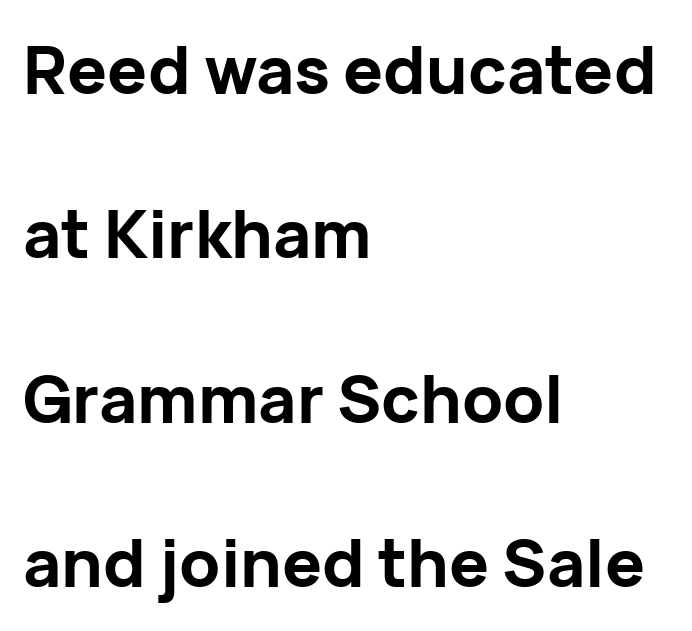
{"serif": "no", "italic": "no", "bold": "yes", "weight": "bold", "width": "normal", "stroke_contrast": "low", "x_height": "medium", "monospaced": "no", "underline": "no", "align": "left", "line_spacing": "loose", "line_spacing_ratio": 2.49, "letter_spacing": "normal", "letter_spacing_em": 0.0, "glyph_px": 66}
